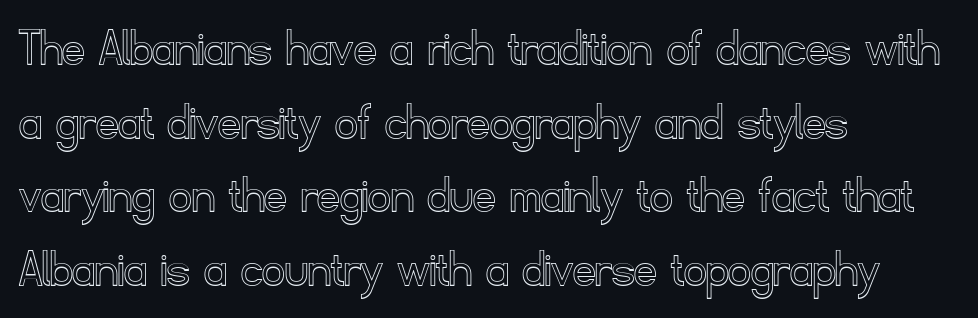
The image shows 55 px text type, upright; set left-aligned, normal line spacing (1.34x), normal letter spacing, not underlined; a small x-height.
